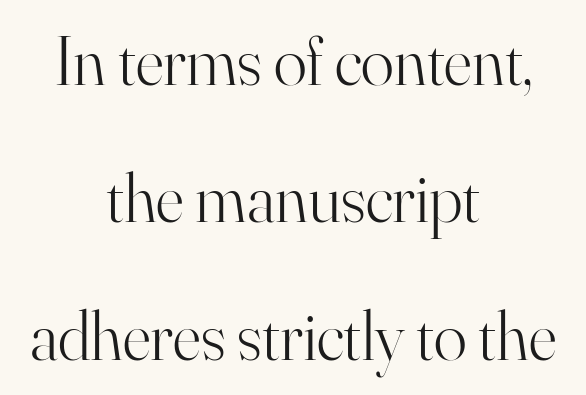
One glance says open: line gaps are wider than usual. Underlining? Definitely not there. The setting favours the middle, as headings and verse often do. You could not count columns in this text — the font is proportionally spaced. Serifs: yes, visible at the terminals of the letterforms. No heavy texture on the line: the type isn't bold.
